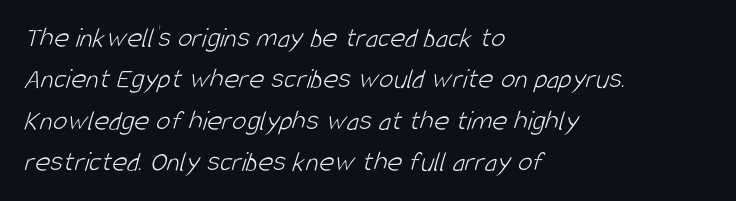
{"serif": "no", "bold": "no", "weight": "light", "width": "condensed", "stroke_contrast": "low", "x_height": "large", "monospaced": "no", "underline": "no", "align": "left", "line_spacing": "normal", "line_spacing_ratio": 1.43, "letter_spacing": "normal", "letter_spacing_em": 0.0, "glyph_px": 29}
